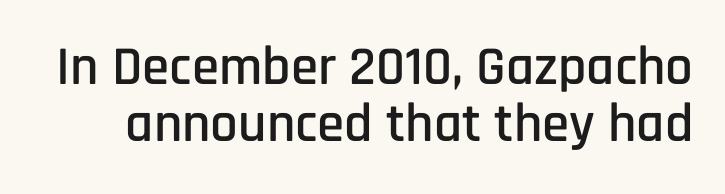
This sample uses plain, unmodified letter spacing. A typesetter would label this face a sans. Vertical strokes here are truly vertical. Tightly led — the rows are bunched. Proportional: the letters do not fall into vertical columns. Quick note: underline off.
